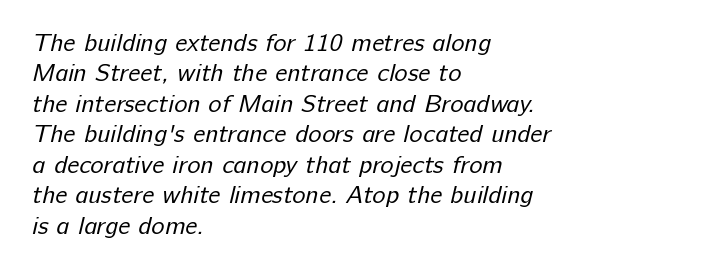
Q: Is the text bold? A: No.
Q: Is the text underlined? A: No.
Q: How is the paragraph aligned? A: Left-aligned.
Q: Is the spacing between letters normal or unusually wide? A: Normal.
